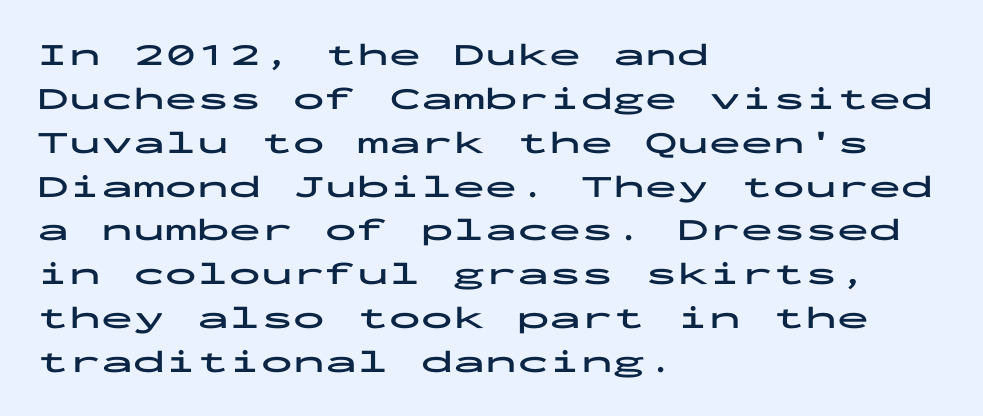
The image shows 32 px bold, wide sans-serif type, upright, monospaced; set left-aligned, normal line spacing (1.37x), normal letter spacing, not underlined; low stroke contrast and a medium x-height.
